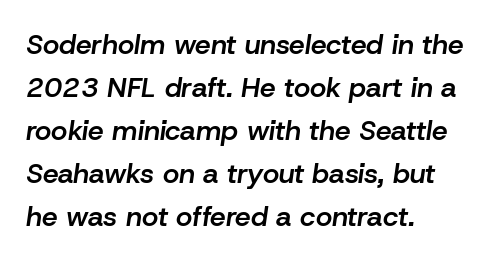
The image shows 28 px semibold type, italic (leaning right); set left-aligned, normal line spacing (1.54x), normal letter spacing, not underlined; low stroke contrast and a medium x-height.
